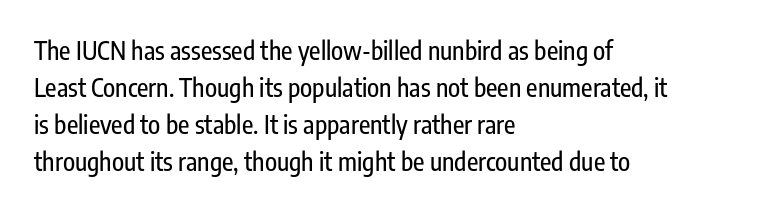
Q: Is the text italic (slanted)? A: No, it is upright.
Q: Is the text underlined? A: No.
Q: How is the paragraph aligned? A: Left-aligned.
Q: Is the spacing between letters normal or unusually wide? A: Normal.
Q: Is the spacing between lines tight, normal or loose? A: Normal.
